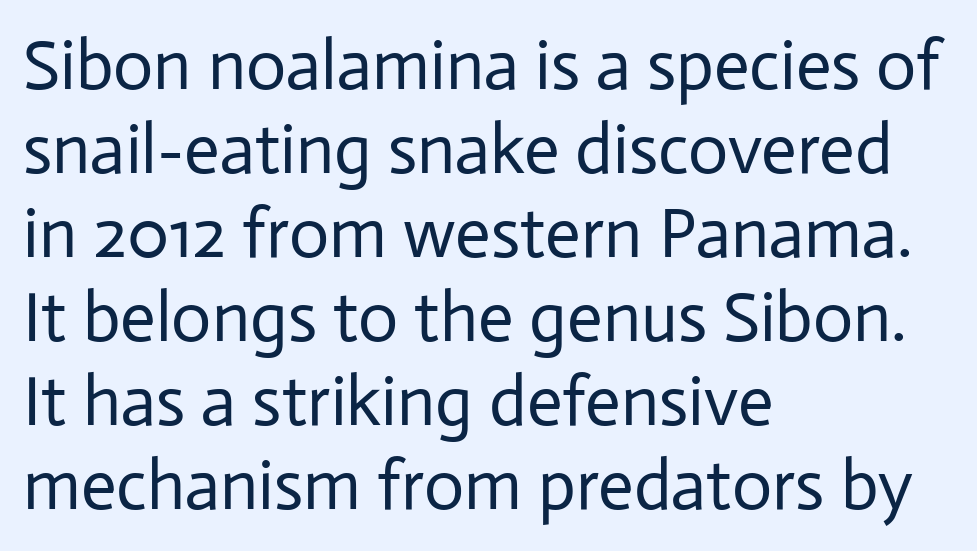
Descenders are the only things crossing below the line. Every row of glyphs begins at an identical x-position on the left. The typeface has the unassuming heft of standard copy or less. Spacing verdict: proportional, widths tailored to each character. Words appear dense and cohesive because spacing is normal. If you drew a line through each stem, it would be perfectly vertical.
